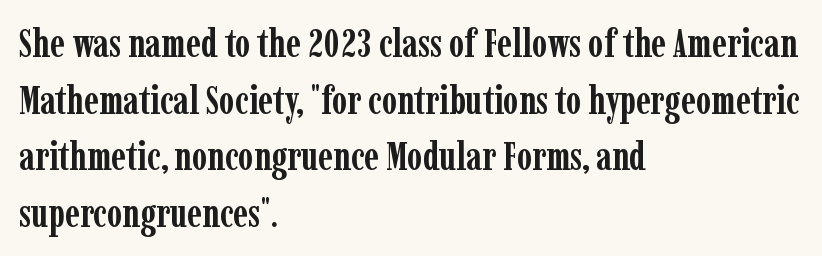
The image shows 39 px semibold, condensed serif type, upright; set left-aligned, normal line spacing (1.45x), normal letter spacing, not underlined; low stroke contrast and a medium x-height.
